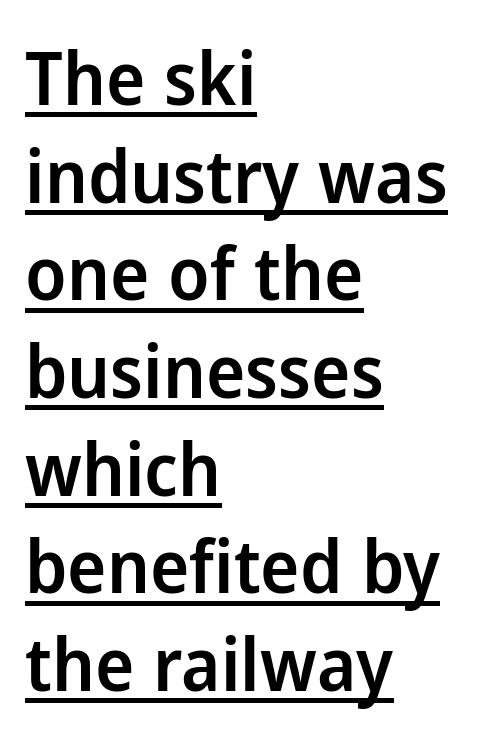
The image shows 74 px semibold sans-serif type, upright; set left-aligned, normal line spacing (1.32x), normal letter spacing, underlined; low stroke contrast and a medium x-height.
